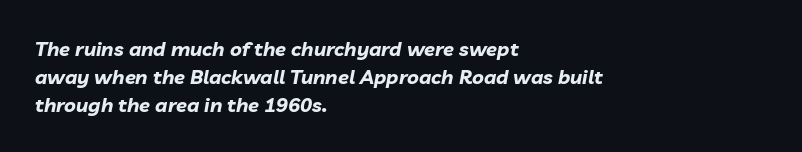
Q: Is the text bold? A: Yes.
Q: Is the text italic (slanted)? A: Yes, it leans right by about 10 degrees.
Q: Is the text underlined? A: No.
Q: How is the paragraph aligned? A: Left-aligned.
Q: Is the spacing between letters normal or unusually wide? A: Normal.
Q: Is the spacing between lines tight, normal or loose? A: Normal.
